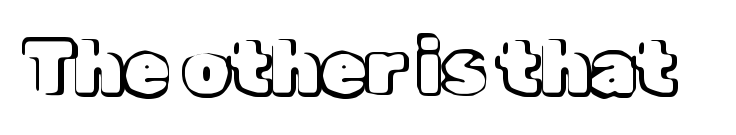
Q: Is the text italic (slanted)? A: No, it is upright.
Q: Is the text underlined? A: No.
Q: Is the spacing between letters normal or unusually wide? A: Normal.
Q: Width (condensed, normal, or wide)? A: Normal.
Q: x-height? A: Medium.
Q: Monospaced? A: No.
